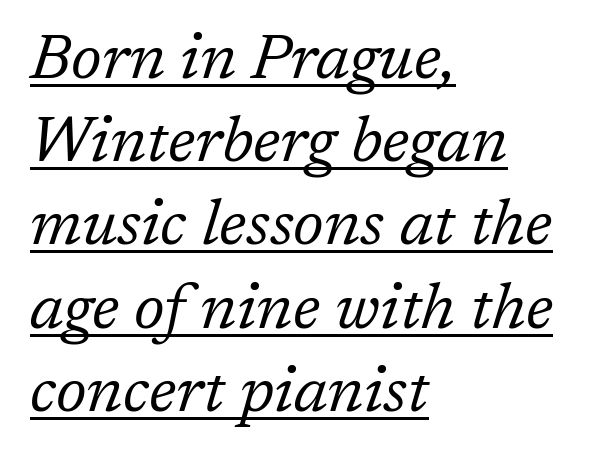
The image shows 64 px regular-weight serif type, italic (leaning right); set left-aligned, normal line spacing (1.3x), normal letter spacing, underlined; low stroke contrast and a medium x-height.
